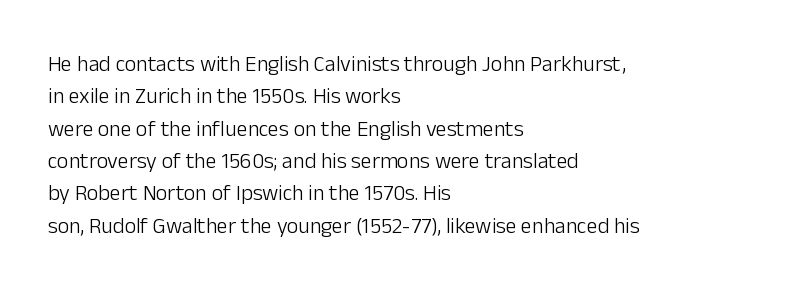
Does extra space separate the letters? No, they use regular spacing. Compared with a typical body face, this is equally light or lighter still. Casual observation: everything's shoved over to the left. This sample keeps an unexceptional amount of space between lines.
